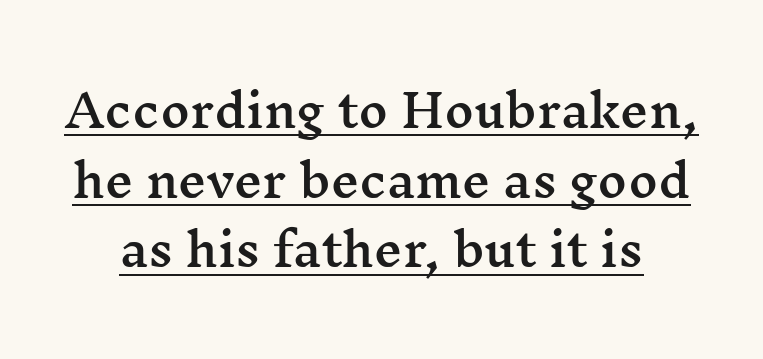
The image shows 45 px wide serif type, upright; set normal line spacing (1.55x), normal letter spacing, underlined; medium stroke contrast and a medium x-height.
